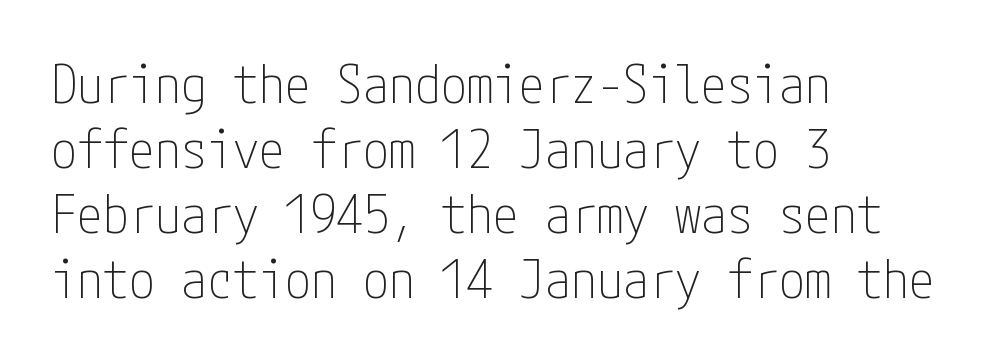
The image shows 52 px thin, condensed sans-serif type, upright; set left-aligned, normal line spacing (1.25x), normal letter spacing, not underlined; low stroke contrast and a medium x-height.
